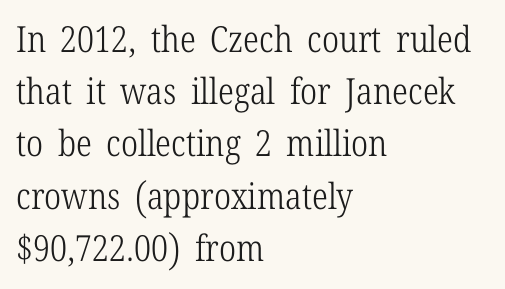
The image shows 36 px light, condensed serif type, upright; set left-aligned, normal line spacing (1.45x), normal letter spacing, not underlined; low stroke contrast and a medium x-height.
